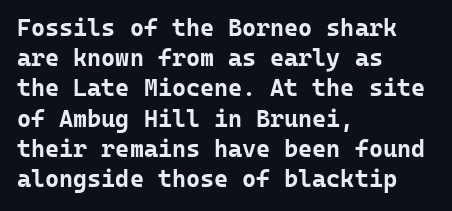
Q: Is the text bold? A: Yes.
Q: Is the text italic (slanted)? A: No, it is upright.
Q: Is the text underlined? A: No.
Q: How is the paragraph aligned? A: Left-aligned.
Q: Is the spacing between letters normal or unusually wide? A: Normal.
Q: Is the spacing between lines tight, normal or loose? A: Normal.
